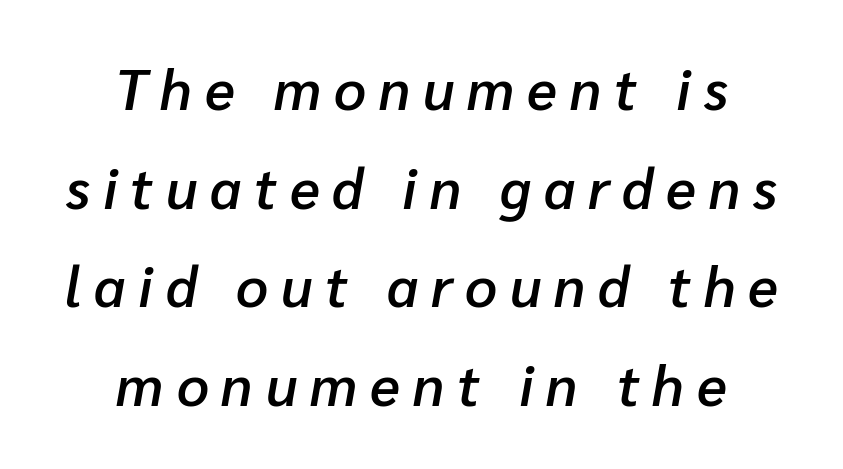
Q: Is the text bold? A: Semi-bold.
Q: Is the text italic (slanted)? A: Yes, it leans right by about 10 degrees.
Q: Is the text underlined? A: No.
Q: How is the paragraph aligned? A: Centered.
Q: Is the spacing between letters normal or unusually wide? A: Unusually wide.
Q: Width (condensed, normal, or wide)? A: Normal.
Q: Stroke contrast? A: Low.
Q: x-height? A: Medium.
Q: Monospaced? A: No.
